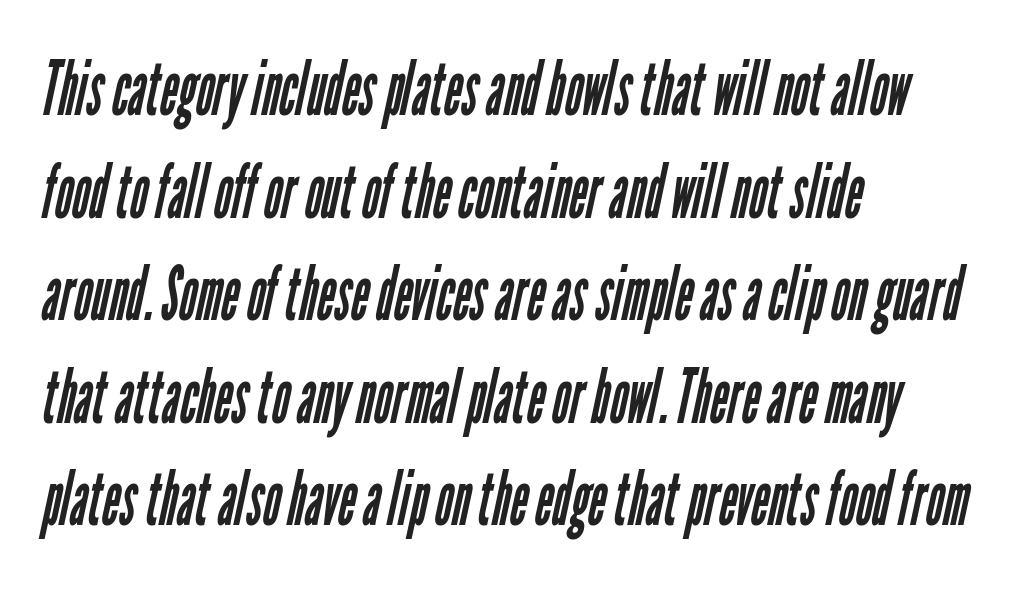
{"serif": "no", "bold": "no", "weight": "regular", "width": "condensed", "stroke_contrast": "low", "x_height": "medium", "monospaced": "no", "underline": "no", "align": "left", "line_spacing": "normal", "line_spacing_ratio": 1.35, "letter_spacing": "normal", "letter_spacing_em": 0.0, "glyph_px": 76}
